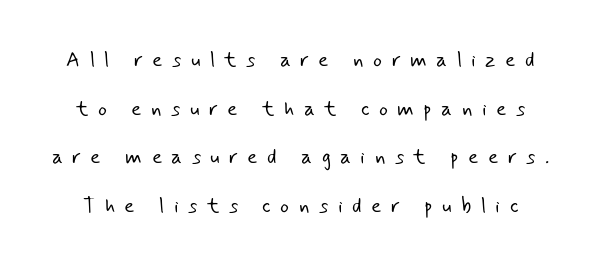
The image shows 21 px text type; set loose line spacing (2.31x), unusually wide letter spacing (+0.45 em), not underlined.
